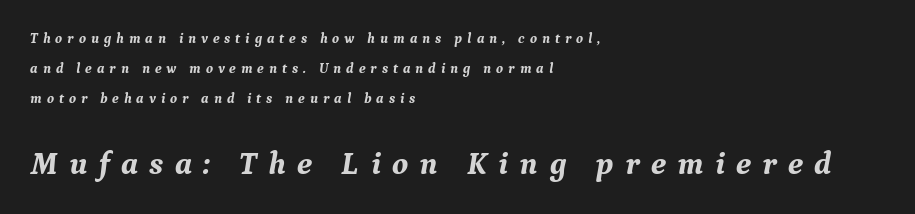
The passage shown leans; its letterforms are oblique. Typesetter's note — lower block bumped up in size, upper block left smaller. The text block is weighted toward the left margin, trailing off unevenly rightward. Stroke thickness is high; the sample reads as a true bold.
